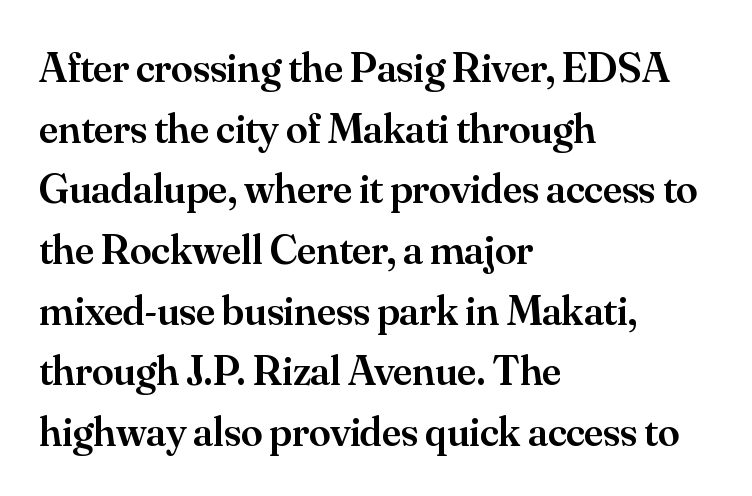
The letters advance in unequal steps, a hallmark of proportional type. Regarding serifs, this sample has them. No italicization has been applied; the sample stays upright. A somewhat darkened texture: the type is semibold rather than bold.
